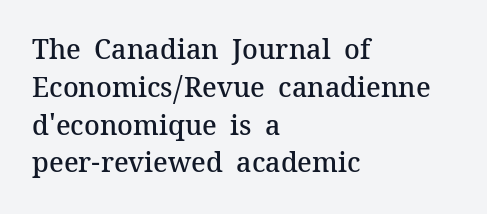
{"italic": "no", "bold": "semi", "underline": "no", "align": "left", "line_spacing": "normal", "line_spacing_ratio": 1.4, "letter_spacing": "normal", "letter_spacing_em": 0.0, "glyph_px": 27}
